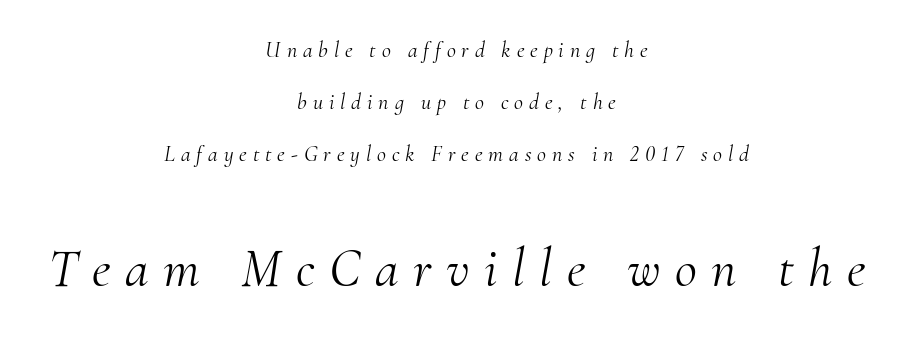
The image shows 54 px light serif type, italic (leaning right); set centered, loose line spacing (2.37x), unusually wide letter spacing (+0.27 em), not underlined; the second (bottom) block is 2.45x larger; medium stroke contrast and a small x-height.
